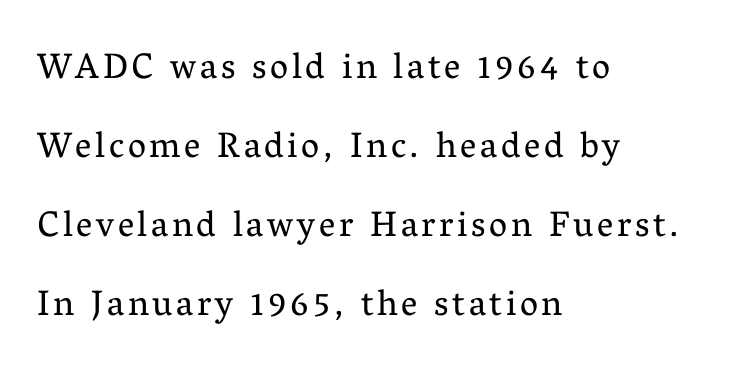
{"serif": "yes", "italic": "no", "bold": "no", "weight": "regular", "width": "normal", "stroke_contrast": "medium", "x_height": "medium", "monospaced": "no", "underline": "no", "align": "left", "line_spacing": "loose", "line_spacing_ratio": 2.19, "glyph_px": 36}
